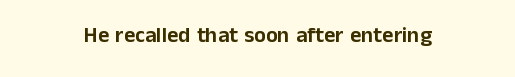
Inter-character spacing is left at the font's built-in metrics. The letters stand straight up with perfectly vertical stems. Underlining? Definitely not there. One-word summary of the alignment: center.
